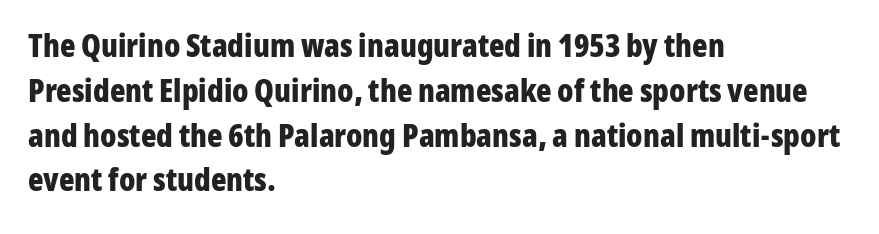
The image shows 32 px bold, condensed sans-serif type, upright; set left-aligned, normal line spacing (1.4x), normal letter spacing, not underlined; low stroke contrast and a medium x-height.
